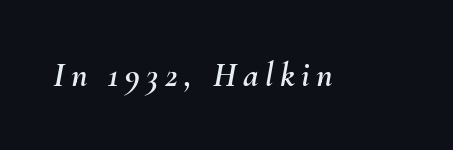
The image shows 35 px text type, italic (leaning right); set not underlined; medium stroke contrast and a small x-height.
